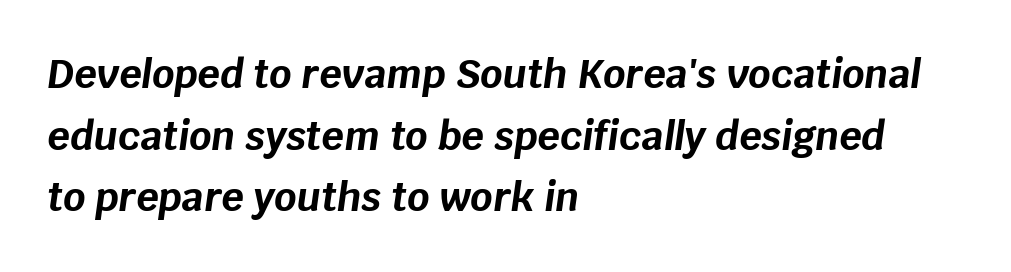
{"italic": "yes", "lean": "right", "slant_degrees": 8, "bold": "yes", "weight": "bold", "width": "normal", "stroke_contrast": "low", "x_height": "large", "monospaced": "no", "underline": "no", "align": "left", "line_spacing": "normal", "line_spacing_ratio": 1.58, "letter_spacing": "normal", "letter_spacing_em": 0.0, "glyph_px": 39}
